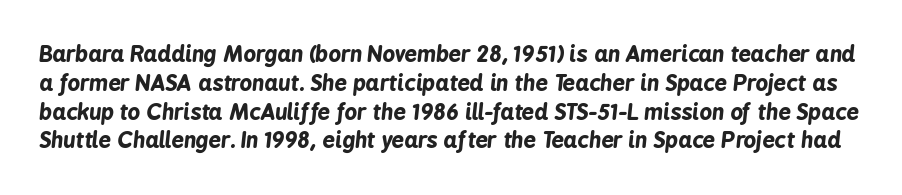
The image shows 22 px bold type, italic (leaning right); set normal line spacing (1.31x), normal letter spacing, not underlined.
